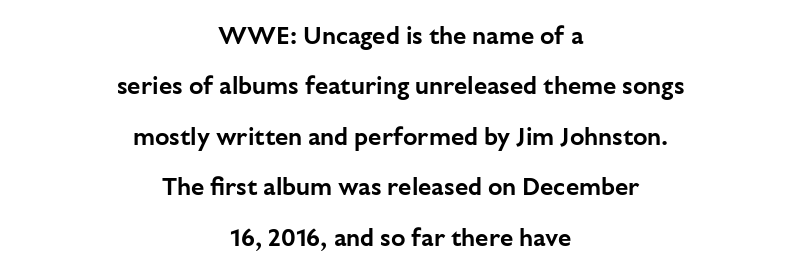
It's the straight-up-and-down kind of type. The baseline area is clear. One-word summary of the alignment: center. Baseline-to-baseline distance is far greater than the letter height. Observe the ordinary spacing: letters are neighbours, not strangers.
